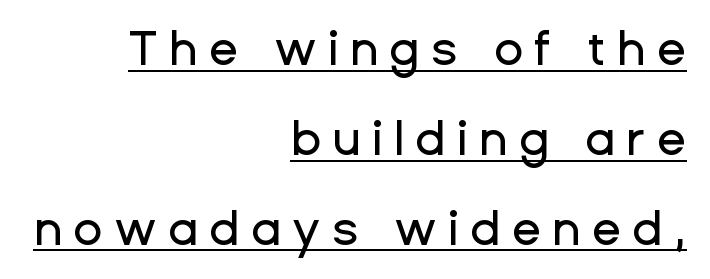
Q: Is the text italic (slanted)? A: No, it is upright.
Q: Is the typeface a serif or a sans-serif typeface? A: Sans-serif.
Q: Is the text underlined? A: Yes.
Q: How is the paragraph aligned? A: Right-aligned.
Q: Is the spacing between letters normal or unusually wide? A: Unusually wide.
Q: Width (condensed, normal, or wide)? A: Normal.
Q: Stroke contrast? A: Low.
Q: x-height? A: Medium.
Q: Monospaced? A: No.
